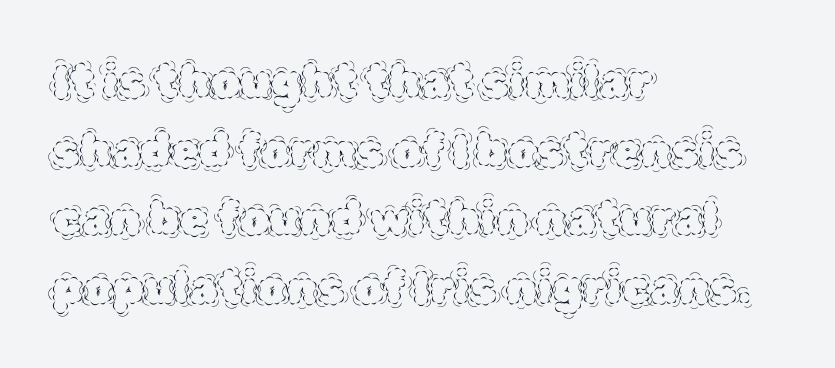
Designer's note — italics off, roman on. These lines are rendered in a variable-pitch font. The space between consecutive lines is moderate. Here the glyphs are tracked normally, forming tight word shapes. The strokes are not fattened; the text isn't bold. Underlining? Definitely not there.
